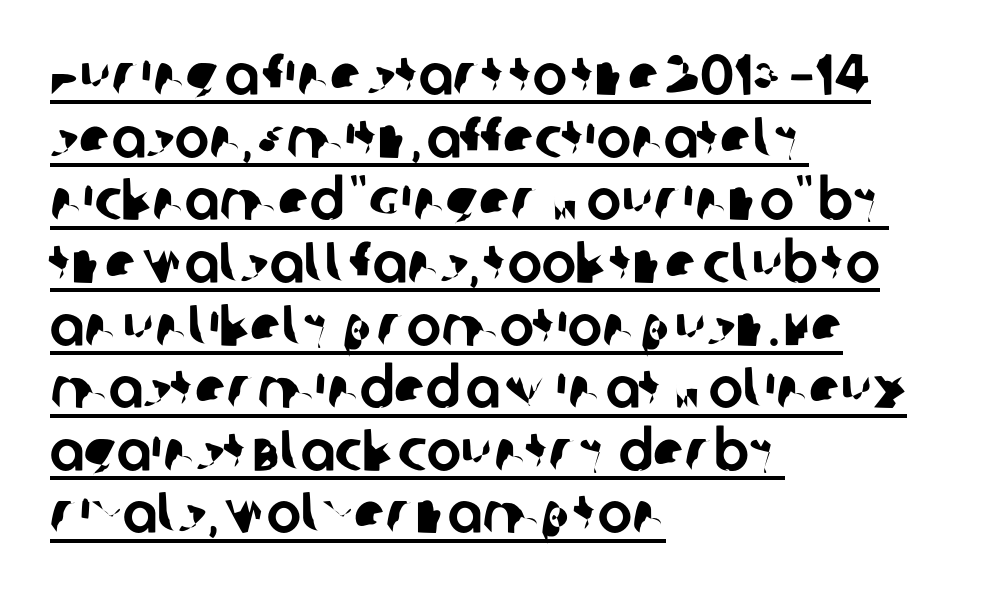
The image shows 58 px sans-serif type; set left-aligned, tight line spacing (1.08x), normal letter spacing, underlined; low stroke contrast and a large x-height.
